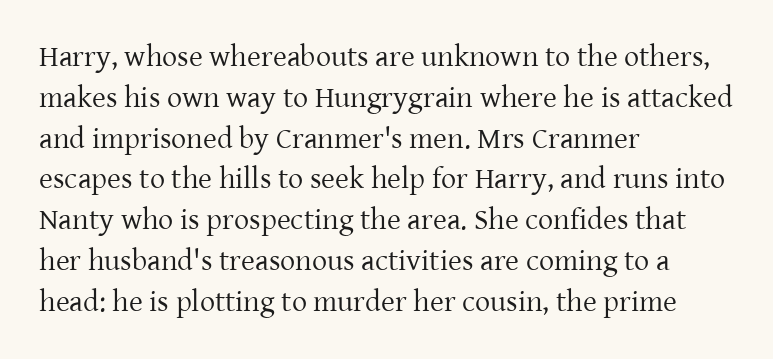
The image shows 30 px regular-weight serif type, upright; set left-aligned, normal line spacing (1.36x), normal letter spacing, not underlined; low stroke contrast and a medium x-height.
